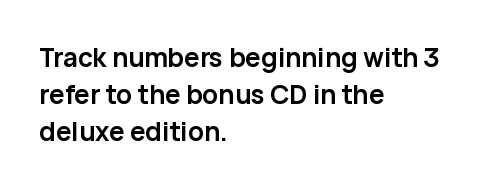
Q: Is the text bold? A: Yes.
Q: Is the text italic (slanted)? A: No, it is upright.
Q: Is the text underlined? A: No.
Q: How is the paragraph aligned? A: Left-aligned.
Q: Is the spacing between letters normal or unusually wide? A: Normal.
Q: Is the spacing between lines tight, normal or loose? A: Normal.
